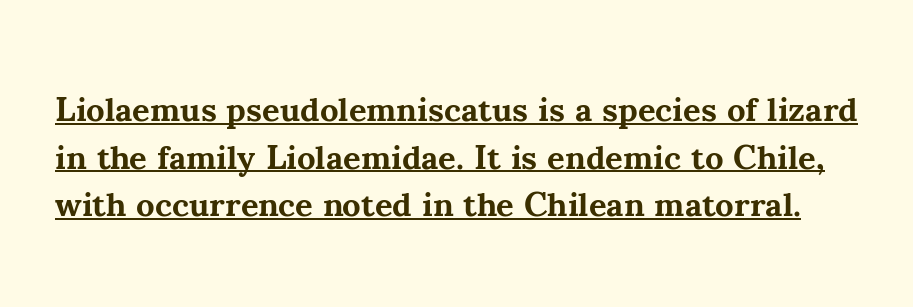
{"serif": "yes", "italic": "no", "bold": "yes", "weight": "bold", "width": "normal", "stroke_contrast": "medium", "x_height": "small", "monospaced": "no", "underline": "yes", "line_spacing": "normal", "line_spacing_ratio": 1.4, "letter_spacing": "normal", "letter_spacing_em": 0.0, "glyph_px": 34}
